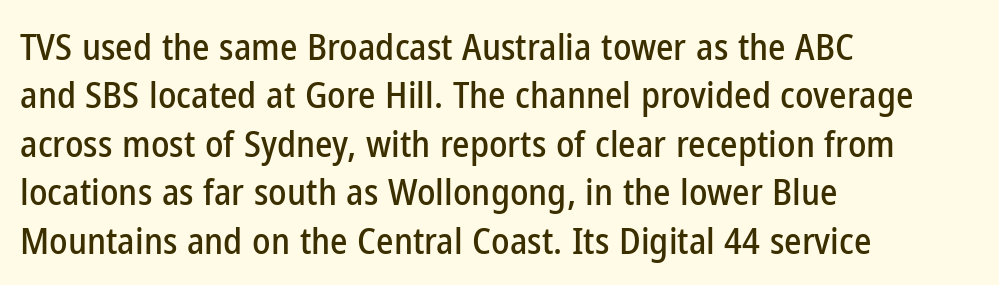
Vertical strokes here are truly vertical. These lines are composed in type without serifs. Here the designer chose a conventional face with non-uniform glyph widths. In terms of letterspacing, this is plain default setting.
